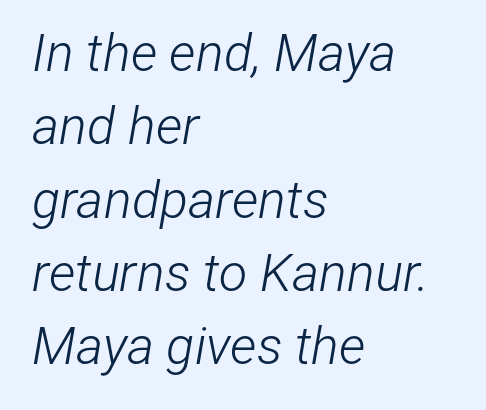
Q: Is the text bold? A: No.
Q: Is the text italic (slanted)? A: Yes, it leans right by about 12 degrees.
Q: Is the text underlined? A: No.
Q: How is the paragraph aligned? A: Left-aligned.
Q: Is the spacing between letters normal or unusually wide? A: Normal.
Q: Is the spacing between lines tight, normal or loose? A: Normal.
Q: Width (condensed, normal, or wide)? A: Condensed.
Q: Stroke contrast? A: Low.
Q: x-height? A: Medium.
Q: Monospaced? A: No.
